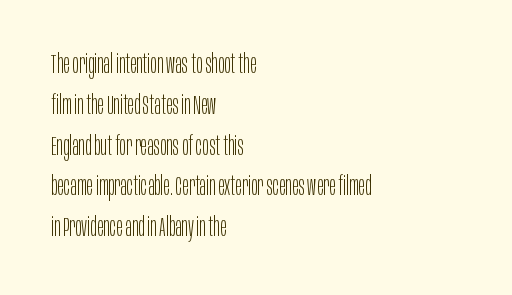
Q: Is the text bold? A: No.
Q: Is the text italic (slanted)? A: No, it is upright.
Q: Is the text underlined? A: No.
Q: How is the paragraph aligned? A: Left-aligned.
Q: Is the spacing between letters normal or unusually wide? A: Normal.
Q: Is the spacing between lines tight, normal or loose? A: Normal.
